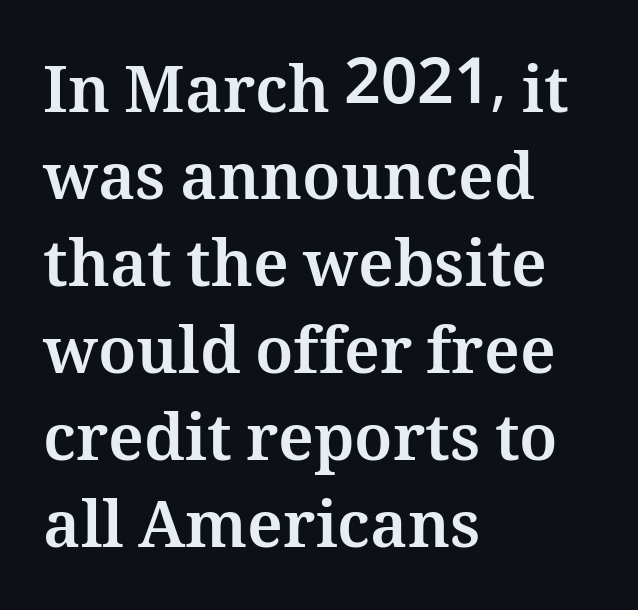
Q: Is the text bold? A: Yes.
Q: Is the text italic (slanted)? A: No, it is upright.
Q: Is the text underlined? A: No.
Q: How is the paragraph aligned? A: Left-aligned.
Q: Is the spacing between letters normal or unusually wide? A: Normal.
Q: Is the spacing between lines tight, normal or loose? A: Normal.
Q: Width (condensed, normal, or wide)? A: Normal.
Q: Stroke contrast? A: Medium.
Q: x-height? A: Medium.
Q: Monospaced? A: No.
